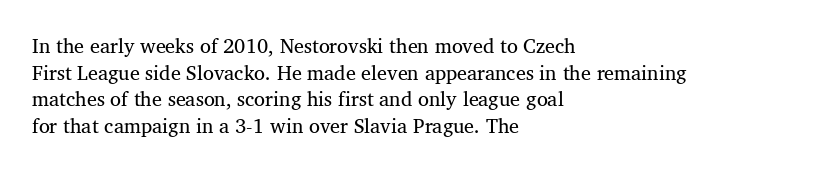
{"underline": "no", "align": "left", "line_spacing": "normal", "line_spacing_ratio": 1.33, "letter_spacing": "normal", "letter_spacing_em": 0.0, "glyph_px": 20}
